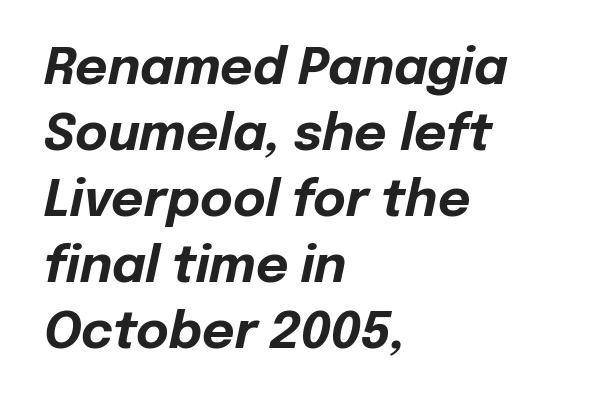
The words here are not underlined. When letters slant like this, we call the style italic. The letters sit at their default tracking, neither squeezed nor spread. Quick note: interline space is typical.
